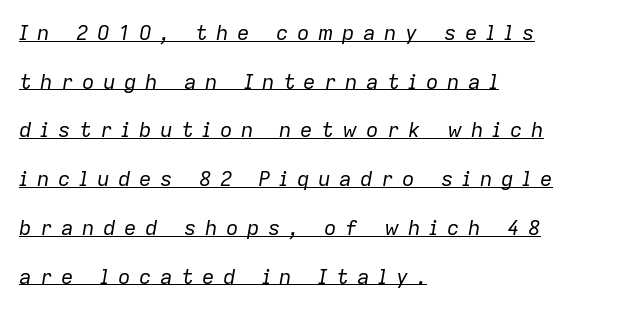
The image shows 21 px text type, italic (leaning right); set left-aligned, loose line spacing (2.32x), unusually wide letter spacing (+0.4 em), underlined.
